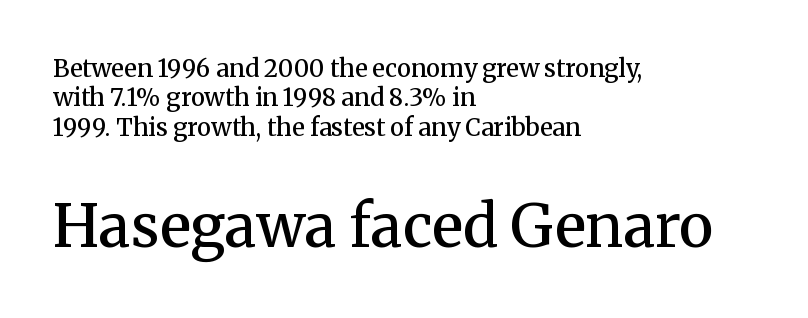
The image shows 59 px semibold serif type, upright; set left-aligned, line spacing 1.22x, normal letter spacing, not underlined; the second (bottom) block is 2.46x larger; medium stroke contrast and a medium x-height.
